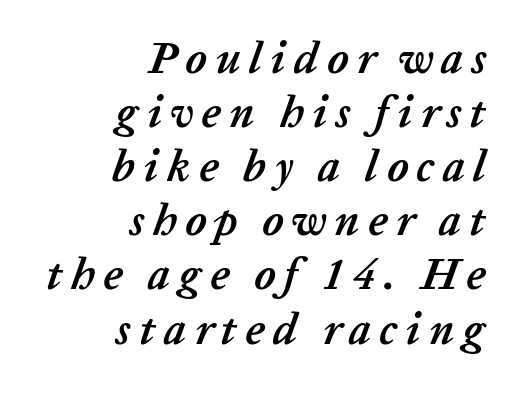
Q: Is the text bold? A: Yes.
Q: Is the text italic (slanted)? A: Yes, it leans right by about 20 degrees.
Q: Is the text underlined? A: No.
Q: How is the paragraph aligned? A: Right-aligned.
Q: Width (condensed, normal, or wide)? A: Normal.
Q: Stroke contrast? A: Low.
Q: x-height? A: Medium.
Q: Monospaced? A: No.
